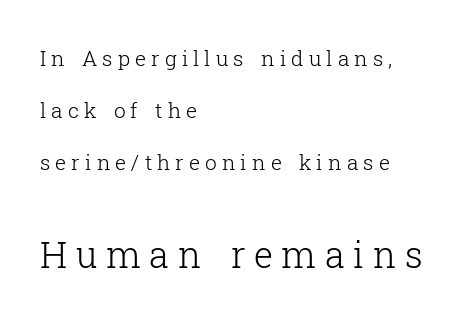
The image shows 36 px light serif type, upright; set left-aligned, loose line spacing (2.47x), unusually wide letter spacing (+0.24 em), not underlined; the second (bottom) block is 1.71x larger; low stroke contrast and a medium x-height.
